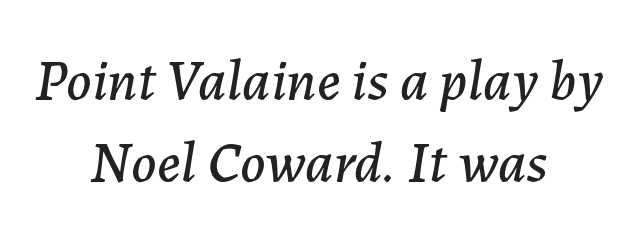
Q: Is the text italic (slanted)? A: Yes, it leans right by about 7 degrees.
Q: Is the text underlined? A: No.
Q: How is the paragraph aligned? A: Centered.
Q: Is the spacing between letters normal or unusually wide? A: Normal.
Q: Is the spacing between lines tight, normal or loose? A: Normal.
Q: Width (condensed, normal, or wide)? A: Normal.
Q: Stroke contrast? A: Low.
Q: x-height? A: Medium.
Q: Monospaced? A: No.
